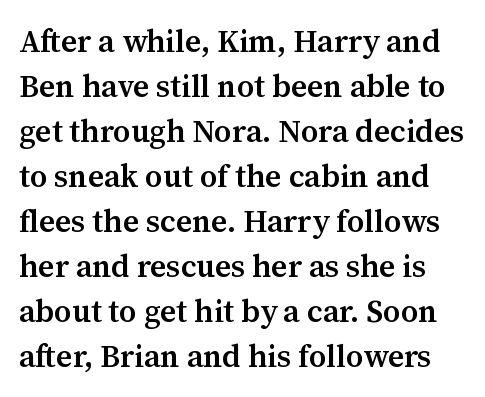
The image shows 31 px semibold serif type, upright; set normal line spacing (1.45x), normal letter spacing, not underlined; medium stroke contrast and a medium x-height.
